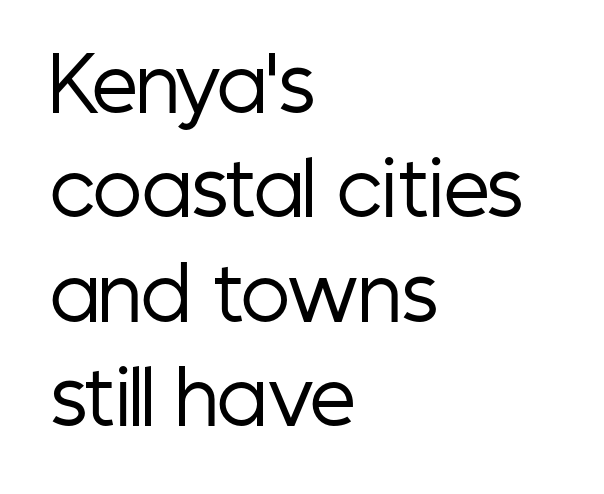
The image shows 73 px regular-weight, condensed sans-serif type, upright; set left-aligned, normal line spacing (1.43x), normal letter spacing, not underlined; low stroke contrast and a medium x-height.
